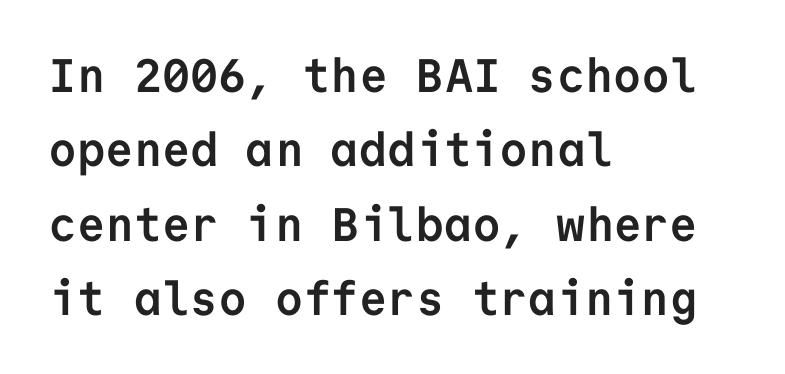
Q: Is the text bold? A: Yes.
Q: Is the text italic (slanted)? A: No, it is upright.
Q: Is the typeface a serif or a sans-serif typeface? A: Sans-serif.
Q: Is the text underlined? A: No.
Q: How is the paragraph aligned? A: Left-aligned.
Q: Is the spacing between letters normal or unusually wide? A: Normal.
Q: Is the spacing between lines tight, normal or loose? A: Normal.
Q: Width (condensed, normal, or wide)? A: Normal.
Q: Stroke contrast? A: Low.
Q: x-height? A: Medium.
Q: Monospaced? A: Yes.
